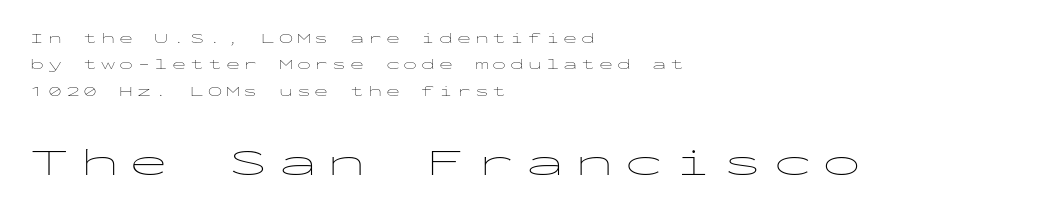
Line beginnings align vertically; line endings do not. The lettering stays uniformly vertical, giving the passage a roman look. Nothing sits at the stroke ends, so this counts as sans-serif. A light-to-regular cut is what we see here. This sample has the even, mechanical cadence of fixed-width lettering.
